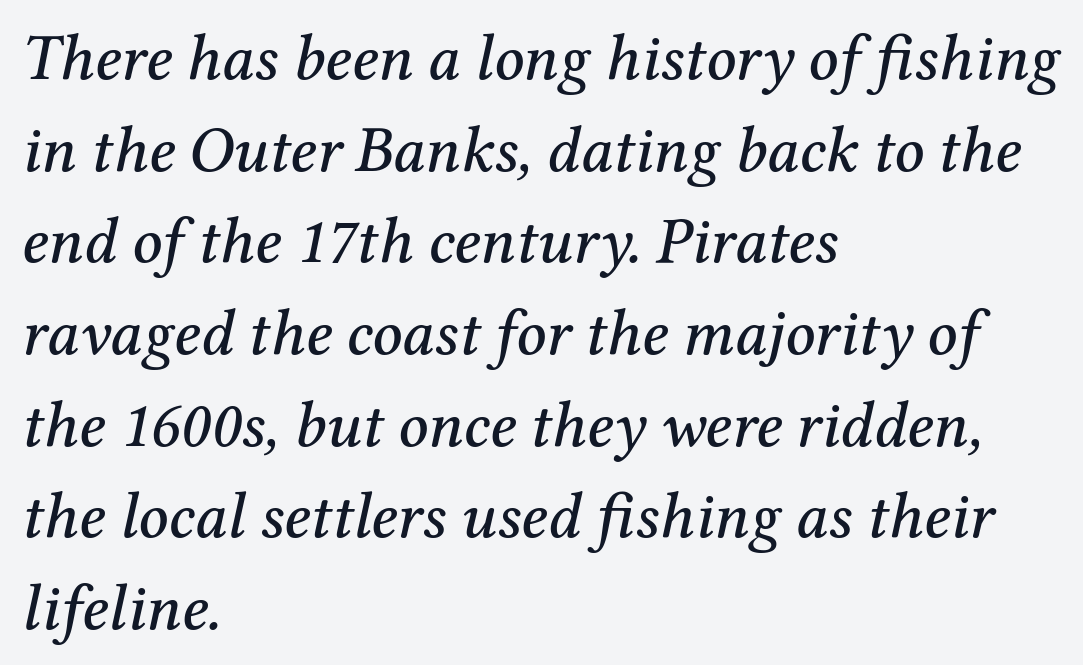
The image shows 65 px serif type, italic (leaning right); set left-aligned, normal line spacing (1.41x), normal letter spacing, not underlined; medium stroke contrast and a medium x-height.
